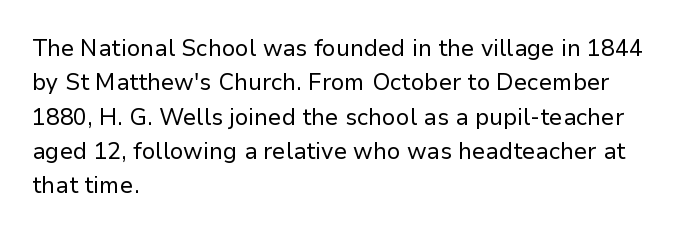
{"italic": "no", "bold": "no", "underline": "no", "align": "left", "line_spacing": "normal", "line_spacing_ratio": 1.49, "letter_spacing": "normal", "letter_spacing_em": 0.0, "glyph_px": 23}
